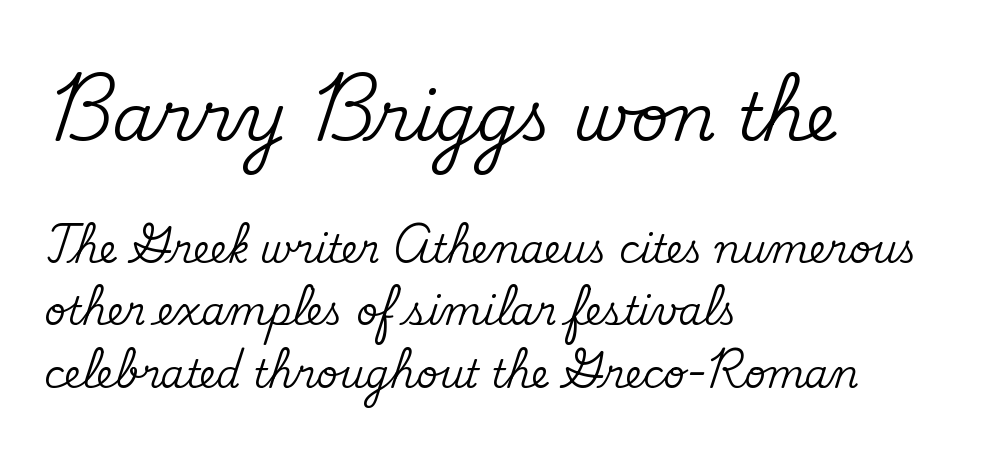
Q: Is the text italic (slanted)? A: Yes.
Q: Is the text underlined? A: No.
Q: How is the paragraph aligned? A: Left-aligned.
Q: Is the spacing between letters normal or unusually wide? A: Normal.
Q: Is the spacing between lines tight, normal or loose? A: Normal.
Q: Which block of text is set in a larger size, the first (top) or the second (bottom)? A: The first (top) one.
Q: Width (condensed, normal, or wide)? A: Normal.
Q: Stroke contrast? A: Medium.
Q: x-height? A: Small.
Q: Monospaced? A: No.
